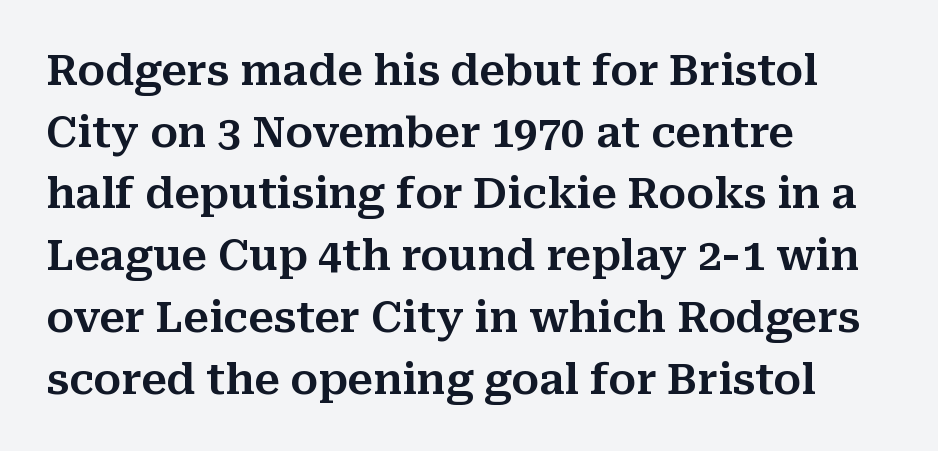
Interline gaps are of average width in this sample. A typesetter would label this face a serif. Does extra space separate the letters? No, they use regular spacing. The rendering anchors every line to the left-hand side. The type sits square on the baseline with zero lean. Each letter keeps its own natural width here, so spacing adapts to shape.
